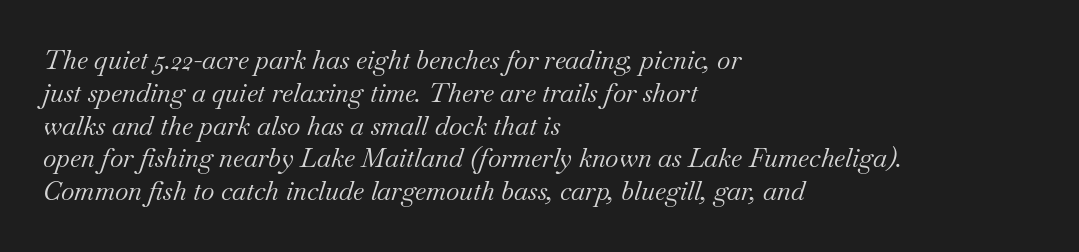
Q: Is the text bold? A: No.
Q: Is the text italic (slanted)? A: Yes, it leans right by about 18 degrees.
Q: Is the text underlined? A: No.
Q: How is the paragraph aligned? A: Left-aligned.
Q: Is the spacing between letters normal or unusually wide? A: Normal.
Q: Is the spacing between lines tight, normal or loose? A: Normal.
